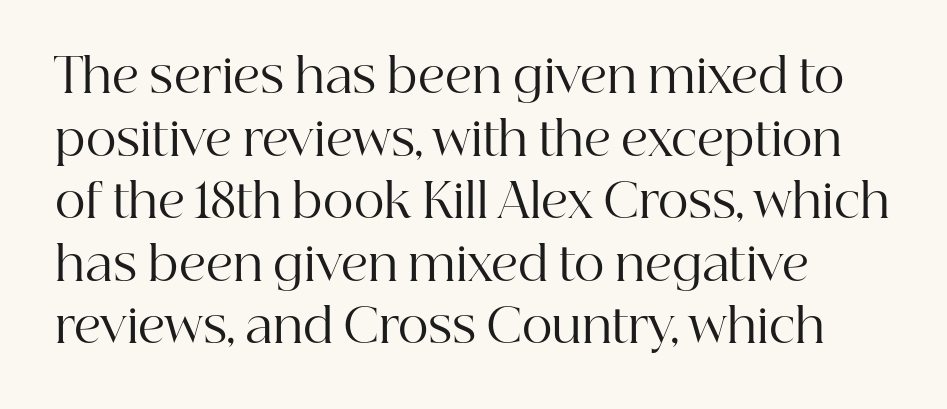
The image shows 47 px regular-weight serif type, upright; set normal line spacing (1.33x), normal letter spacing, not underlined; high stroke contrast and a medium x-height.
